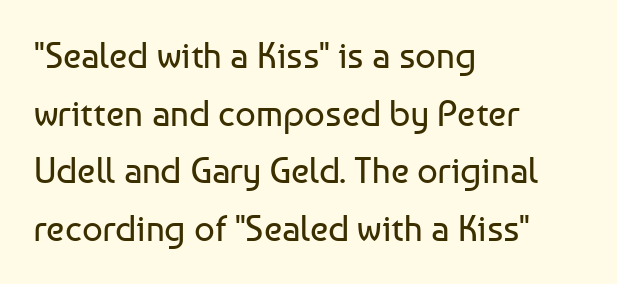
Q: Is the text bold? A: No.
Q: Is the text italic (slanted)? A: No, it is upright.
Q: Is the typeface a serif or a sans-serif typeface? A: Sans-serif.
Q: Is the text underlined? A: No.
Q: How is the paragraph aligned? A: Left-aligned.
Q: Is the spacing between letters normal or unusually wide? A: Normal.
Q: Is the spacing between lines tight, normal or loose? A: Normal.
Q: Width (condensed, normal, or wide)? A: Normal.
Q: Stroke contrast? A: Low.
Q: x-height? A: Medium.
Q: Monospaced? A: No.
